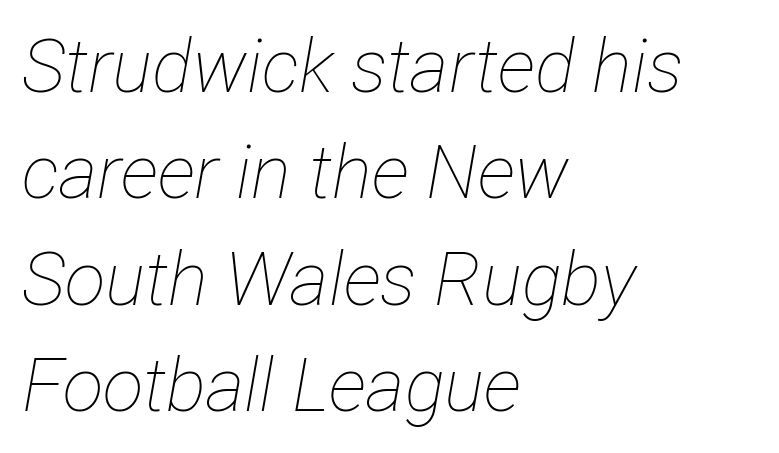
Q: Is the text bold? A: No.
Q: Is the text italic (slanted)? A: Yes, it leans right by about 12 degrees.
Q: Is the text underlined? A: No.
Q: How is the paragraph aligned? A: Left-aligned.
Q: Is the spacing between letters normal or unusually wide? A: Normal.
Q: Is the spacing between lines tight, normal or loose? A: Normal.
Q: Width (condensed, normal, or wide)? A: Condensed.
Q: Stroke contrast? A: Low.
Q: x-height? A: Medium.
Q: Monospaced? A: No.
